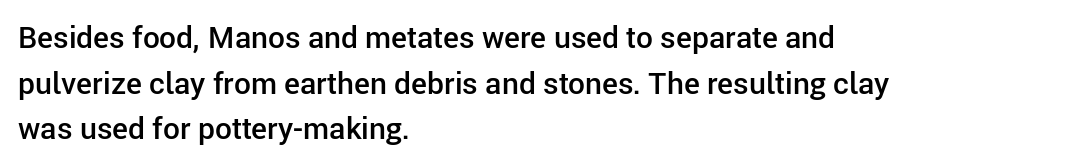
Strokes here are thickened, but only to semibold level. Classification — sans serif. Glyph-to-glyph distance matches everyday printed text. These lines are rendered in a variable-pitch font. Only glyphs here, with clear space below each row. The passage is arranged the way most books set body copy — flush left.
